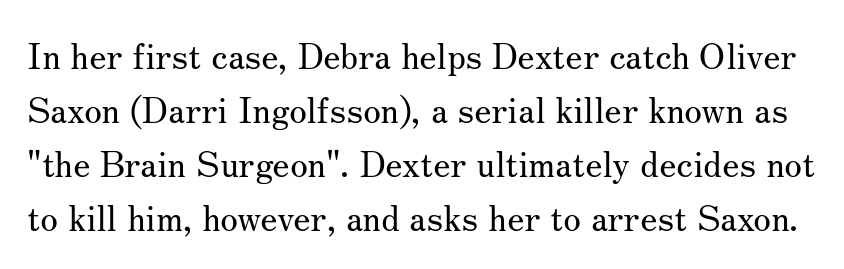
Words float on clear page, feet unadorned. Vertical spacing — default. Here the designer chose a conventional face with non-uniform glyph widths. Between one letter and the next there's only the usual sliver of space. The face looks like a standard text weight, possibly lighter.
